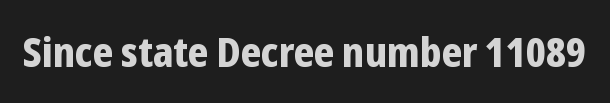
The image shows 41 px bold, condensed sans-serif type, upright; set normal letter spacing, not underlined; low stroke contrast and a medium x-height.
